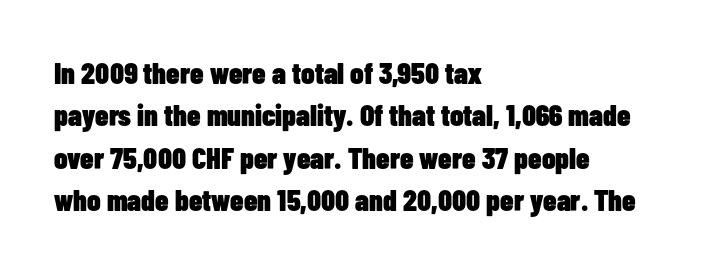
{"serif": "no", "italic": "no", "bold": "yes", "weight": "heavy", "width": "condensed", "stroke_contrast": "low", "x_height": "medium", "monospaced": "no", "underline": "no", "align": "left", "line_spacing": "normal", "line_spacing_ratio": 1.41, "letter_spacing": "normal", "letter_spacing_em": 0.0, "glyph_px": 30}
